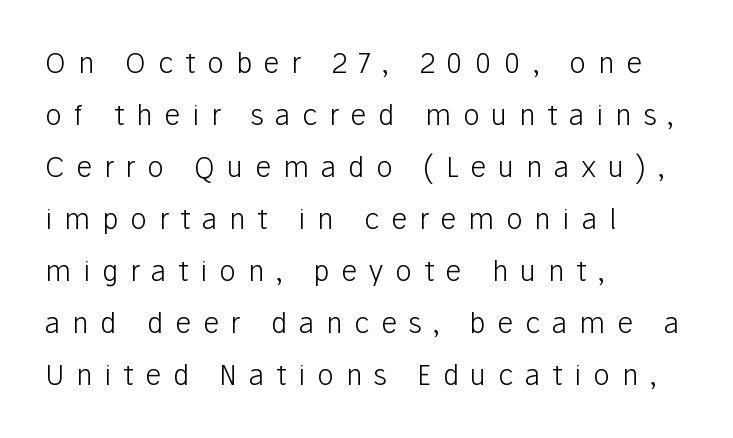
{"serif": "no", "italic": "no", "bold": "no", "weight": "light", "width": "normal", "stroke_contrast": "low", "x_height": "medium", "monospaced": "no", "underline": "no", "align": "left", "line_spacing_ratio": 1.86, "letter_spacing": "wide", "letter_spacing_em": 0.42, "glyph_px": 28}
